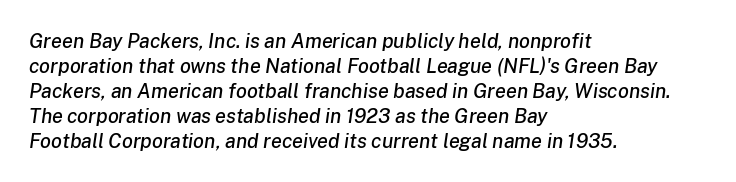
Alignment: flush left. This sample keeps an unexceptional amount of space between lines. The whole block is typeset with a tilt. No extra tracking has been applied to these lines. Words float on clear page, feet unadorned.
